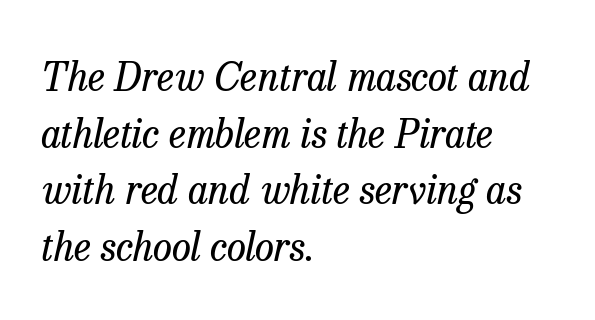
Q: Is the text bold? A: No.
Q: Is the text italic (slanted)? A: Yes, it leans right by about 13 degrees.
Q: Is the typeface a serif or a sans-serif typeface? A: Serif.
Q: Is the text underlined? A: No.
Q: How is the paragraph aligned? A: Left-aligned.
Q: Is the spacing between letters normal or unusually wide? A: Normal.
Q: Is the spacing between lines tight, normal or loose? A: Normal.
Q: Width (condensed, normal, or wide)? A: Normal.
Q: Stroke contrast? A: Low.
Q: x-height? A: Medium.
Q: Monospaced? A: No.
